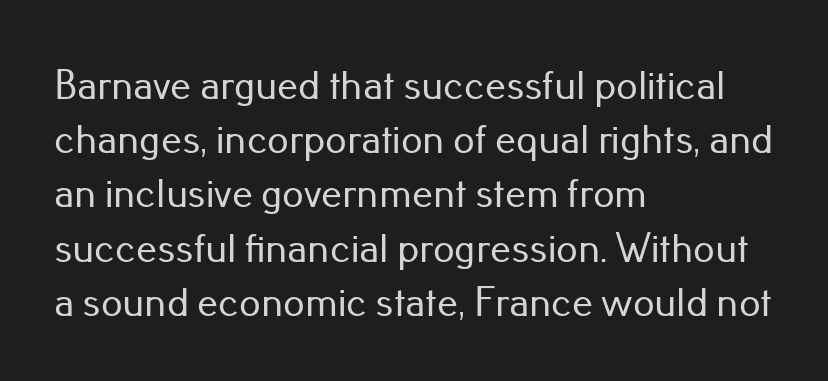
{"serif": "no", "italic": "no", "width": "normal", "stroke_contrast": "low", "x_height": "small", "monospaced": "no", "underline": "no", "align": "left", "line_spacing": "normal", "line_spacing_ratio": 1.29, "letter_spacing": "normal", "letter_spacing_em": 0.0, "glyph_px": 42}
